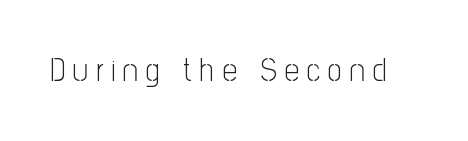
Q: Is the text bold? A: No.
Q: Is the text italic (slanted)? A: No, it is upright.
Q: Is the typeface a serif or a sans-serif typeface? A: Sans-serif.
Q: Is the text underlined? A: No.
Q: Is the spacing between letters normal or unusually wide? A: Unusually wide.
Q: Width (condensed, normal, or wide)? A: Condensed.
Q: Stroke contrast? A: Low.
Q: x-height? A: Medium.
Q: Monospaced? A: No.
